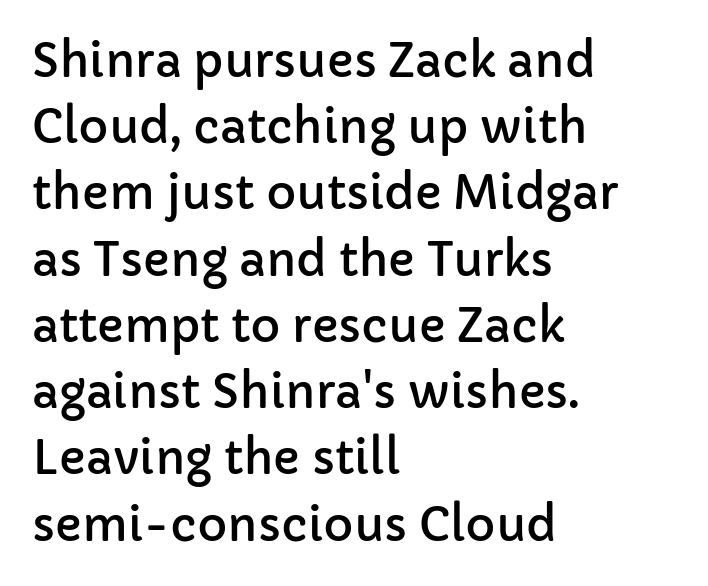
Q: Is the text italic (slanted)? A: No, it is upright.
Q: Is the typeface a serif or a sans-serif typeface? A: Sans-serif.
Q: Is the text underlined? A: No.
Q: How is the paragraph aligned? A: Left-aligned.
Q: Is the spacing between letters normal or unusually wide? A: Normal.
Q: Is the spacing between lines tight, normal or loose? A: Normal.
Q: Width (condensed, normal, or wide)? A: Normal.
Q: Stroke contrast? A: Low.
Q: x-height? A: Medium.
Q: Monospaced? A: No.
